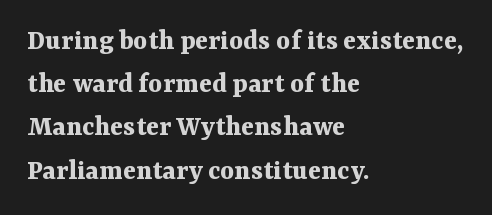
The image shows 30 px bold serif type, upright; set left-aligned, normal line spacing (1.44x), normal letter spacing, not underlined; medium stroke contrast and a medium x-height.
